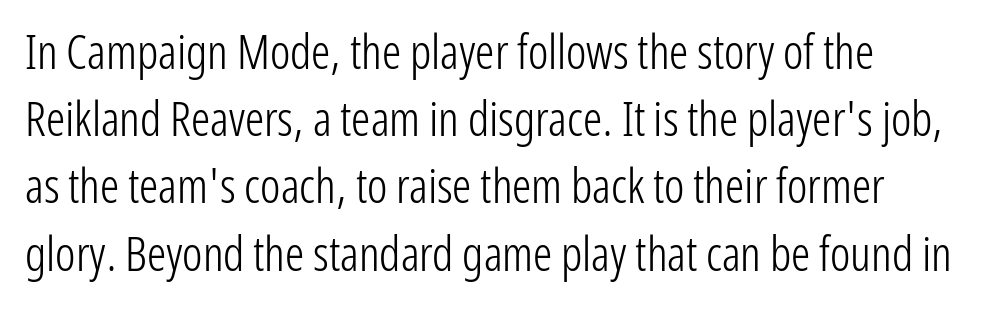
{"serif": "no", "italic": "no", "bold": "no", "weight": "light", "width": "condensed", "stroke_contrast": "low", "x_height": "medium", "monospaced": "no", "underline": "no", "line_spacing": "normal", "line_spacing_ratio": 1.4, "letter_spacing": "normal", "letter_spacing_em": 0.0, "glyph_px": 48}
